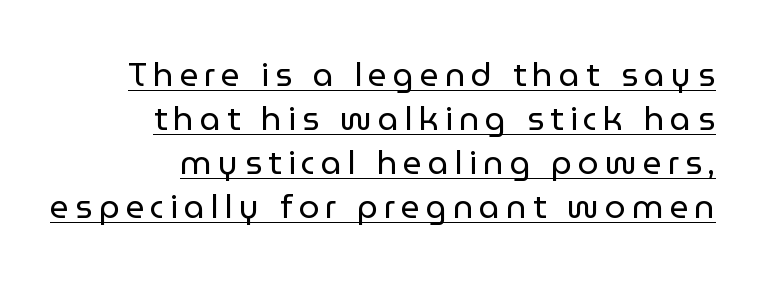
{"serif": "no", "italic": "no", "bold": "no", "weight": "regular", "width": "normal", "stroke_contrast": "low", "x_height": "medium", "monospaced": "no", "underline": "yes", "align": "right", "line_spacing": "normal", "line_spacing_ratio": 1.33, "glyph_px": 33}
